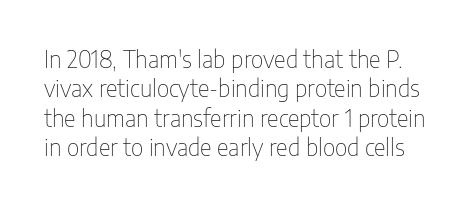
Check under the words: just untouched page. Is the type heavy? It reads as light-to-regular instead. The face used here is rendered with its standard letterfit. Normally led — the rows are evenly, conventionally spaced. Every character sits straight up, as roman type does.
